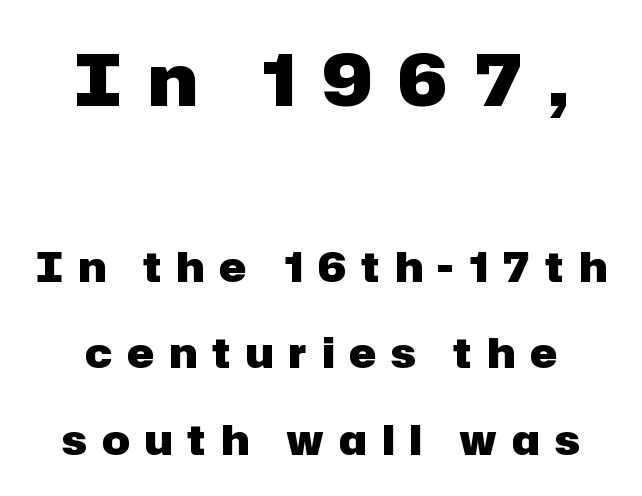
{"serif": "no", "italic": "no", "bold": "yes", "weight": "heavy", "width": "normal", "stroke_contrast": "low", "x_height": "medium", "monospaced": "no", "underline": "no", "align": "center", "line_spacing": "loose", "line_spacing_ratio": 2.11, "letter_spacing": "wide", "letter_spacing_em": 0.37, "larger_block": "first", "size_ratio": 1.76, "glyph_px": 72}
